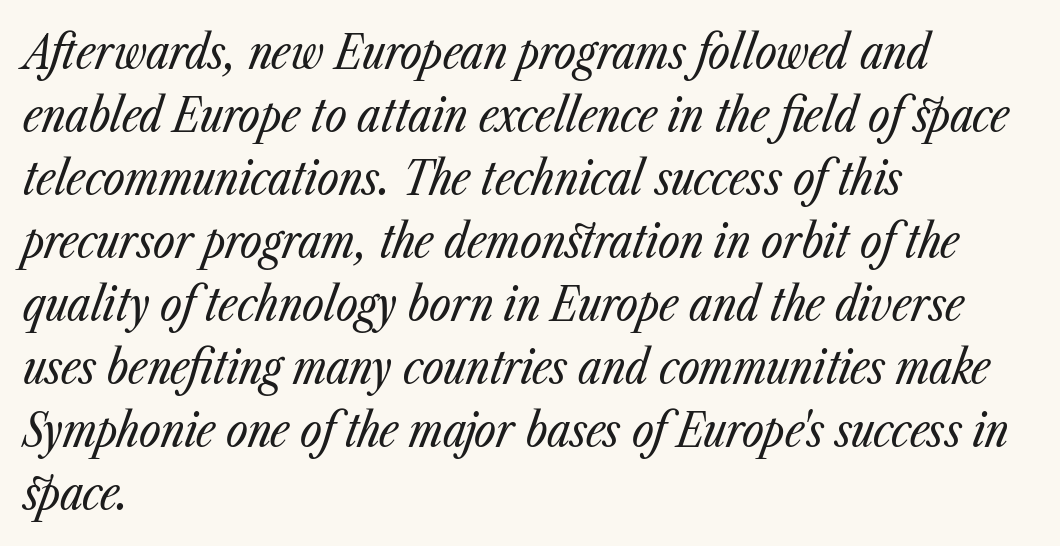
Q: Is the text bold? A: No.
Q: Is the text italic (slanted)? A: Yes, it leans right by about 23 degrees.
Q: Is the text underlined? A: No.
Q: How is the paragraph aligned? A: Left-aligned.
Q: Is the spacing between letters normal or unusually wide? A: Normal.
Q: Is the spacing between lines tight, normal or loose? A: Normal.
Q: Width (condensed, normal, or wide)? A: Condensed.
Q: Stroke contrast? A: Low.
Q: x-height? A: Medium.
Q: Monospaced? A: No.
